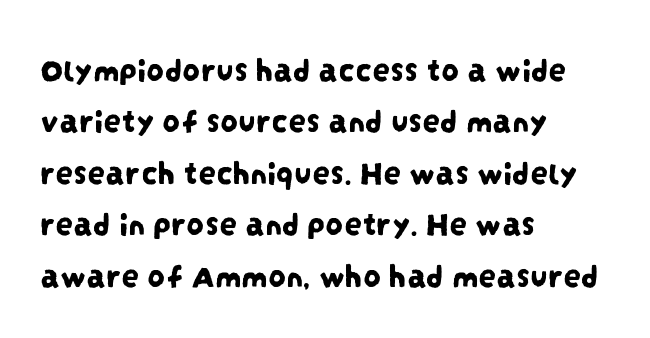
Q: Is the typeface a serif or a sans-serif typeface? A: Sans-serif.
Q: Is the text underlined? A: No.
Q: How is the paragraph aligned? A: Left-aligned.
Q: Is the spacing between letters normal or unusually wide? A: Normal.
Q: Is the spacing between lines tight, normal or loose? A: Normal.
Q: Width (condensed, normal, or wide)? A: Condensed.
Q: Stroke contrast? A: Low.
Q: x-height? A: Large.
Q: Monospaced? A: No.
